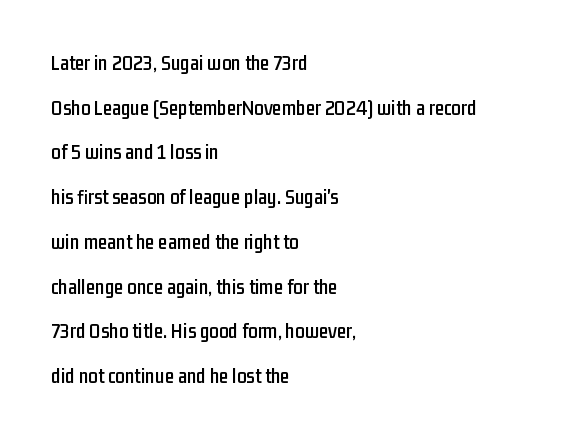
{"italic": "no", "underline": "no", "align": "left", "line_spacing": "loose", "line_spacing_ratio": 2.13, "letter_spacing": "normal", "letter_spacing_em": 0.0, "glyph_px": 21}
